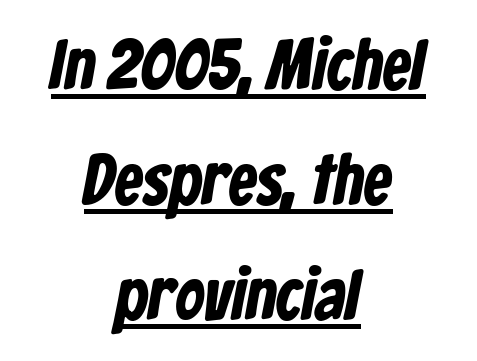
The sample's only ornament is a line tracing under the words. Centered paragraph, ragged on both sides. You'd pick this weight for a headline — it's a proper bold. A typesetter would call this proportional, since set widths differ per character. What kind of face is this? One without serifs — a sans. This sample uses plain, unmodified letter spacing.
